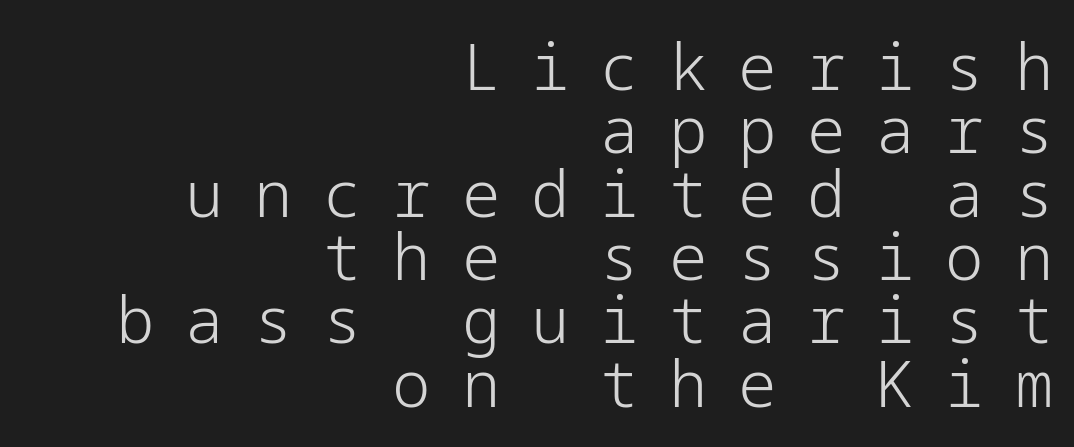
The image shows 64 px light sans-serif type, upright; set right-aligned, tight line spacing (0.99x), unusually wide letter spacing (+0.48 em), not underlined; low stroke contrast and a medium x-height.
